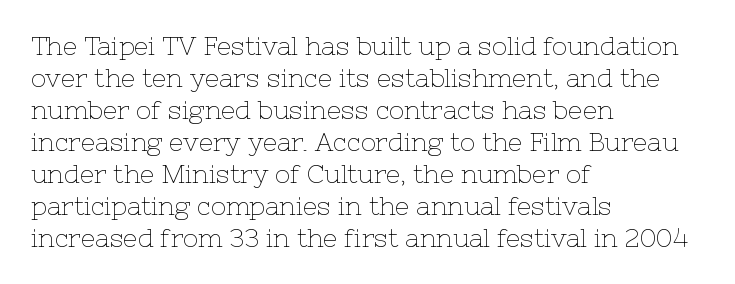
{"italic": "no", "bold": "no", "underline": "no", "align": "left", "line_spacing": "normal", "line_spacing_ratio": 1.28, "letter_spacing": "normal", "letter_spacing_em": 0.0, "glyph_px": 25}
